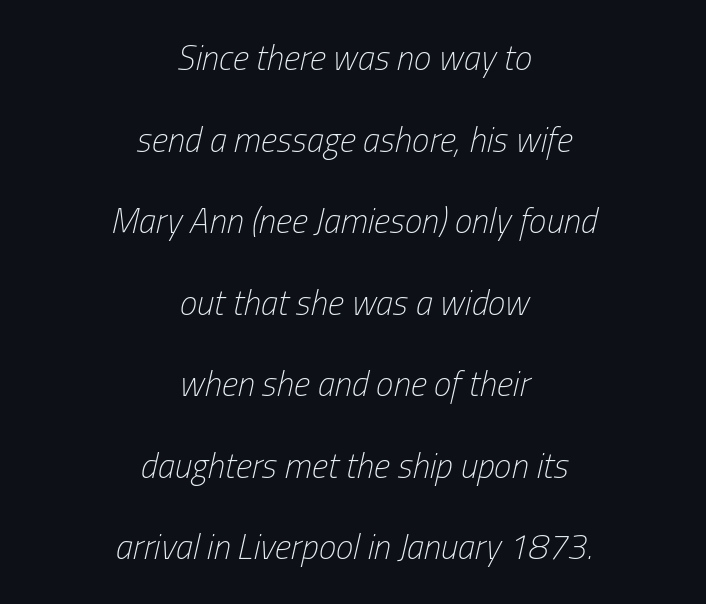
Character widths vary here, with narrow letters taking less room than wide ones. The passage shown has conventional tracking throughout. The characters are drawn with everyday or finer stroke widths. Honestly, the rows look like they've been pulled way apart. The specimen reads as italic at a glance.
